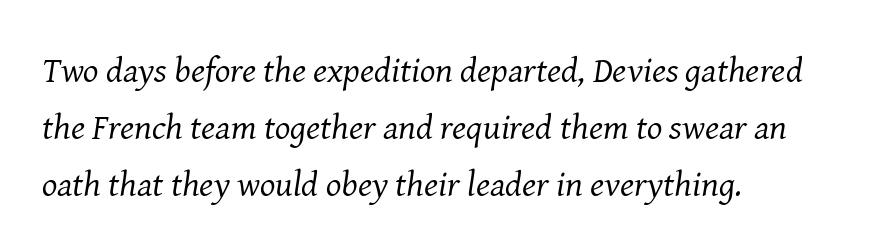
Q: Is the text bold? A: No.
Q: Is the text italic (slanted)? A: Yes, it leans right by about 8 degrees.
Q: Is the typeface a serif or a sans-serif typeface? A: Serif.
Q: Is the text underlined? A: No.
Q: How is the paragraph aligned? A: Left-aligned.
Q: Is the spacing between letters normal or unusually wide? A: Normal.
Q: Is the spacing between lines tight, normal or loose? A: Normal.
Q: Width (condensed, normal, or wide)? A: Normal.
Q: Stroke contrast? A: Medium.
Q: x-height? A: Medium.
Q: Monospaced? A: No.
